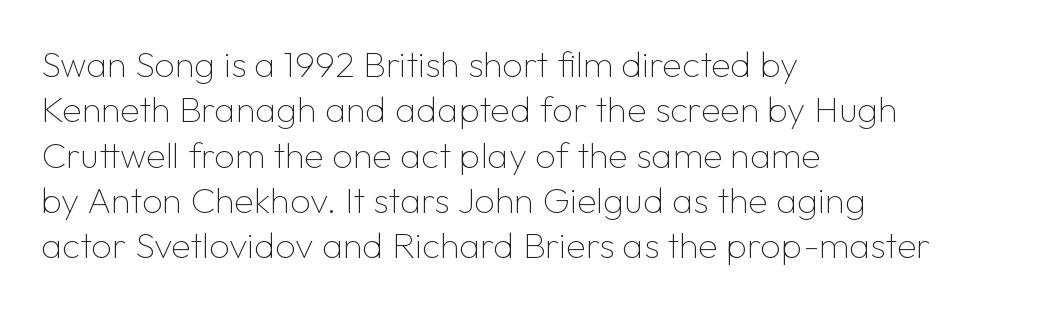
The image shows 36 px thin sans-serif type, upright; set left-aligned, normal line spacing (1.26x), normal letter spacing, not underlined; low stroke contrast and a medium x-height.
